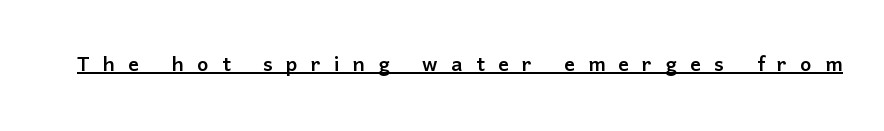
Q: Is the text italic (slanted)? A: No, it is upright.
Q: Is the text underlined? A: Yes.
Q: Is the spacing between letters normal or unusually wide? A: Unusually wide.
